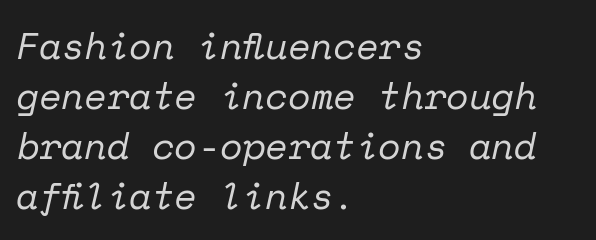
{"serif": "yes", "italic": "yes", "lean": "right", "slant_degrees": 12, "bold": "no", "weight": "regular", "width": "normal", "stroke_contrast": "low", "x_height": "medium", "monospaced": "yes", "underline": "no", "align": "left", "line_spacing": "normal", "line_spacing_ratio": 1.35, "letter_spacing": "normal", "letter_spacing_em": 0.0, "glyph_px": 37}
